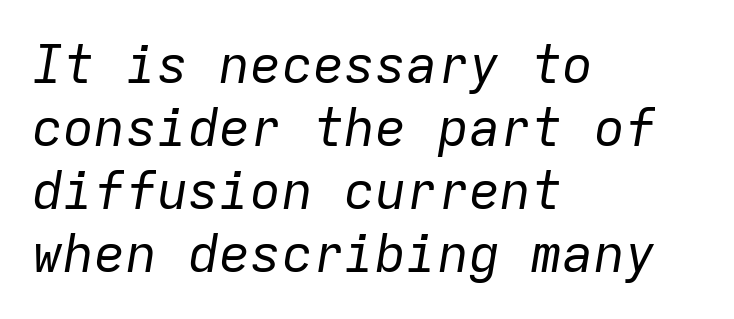
{"italic": "yes", "lean": "right", "slant_degrees": 9, "bold": "no", "weight": "regular", "width": "normal", "stroke_contrast": "low", "x_height": "medium", "monospaced": "yes", "underline": "no", "align": "left", "line_spacing_ratio": 1.21, "letter_spacing": "normal", "letter_spacing_em": 0.0, "glyph_px": 52}
